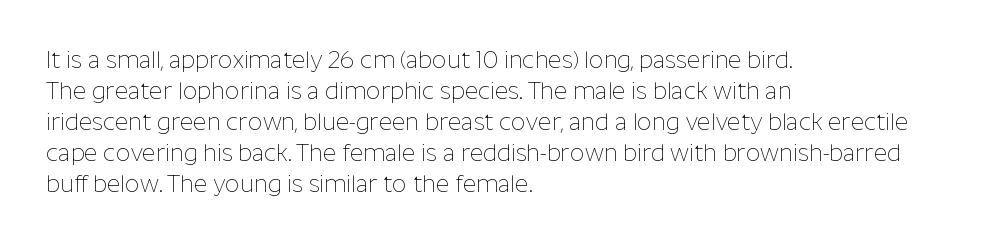
The image shows 23 px text type, upright; set left-aligned, normal line spacing (1.35x), normal letter spacing, not underlined.
